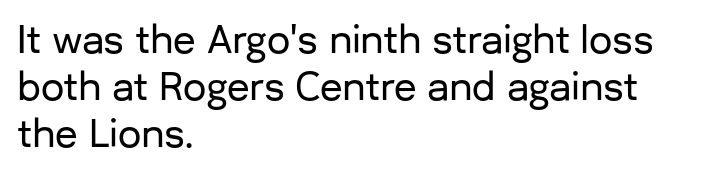
Descender tails drop into unmarked territory. The specimen reads as upright at a glance. Character widths vary here, with narrow letters taking less room than wide ones. The passage shown is typeset with a sans-serif family. Every row of glyphs begins at an identical x-position on the left.
